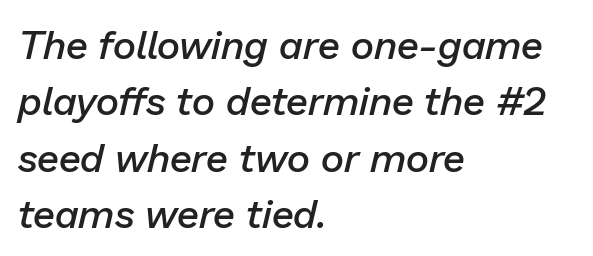
{"italic": "yes", "lean": "right", "slant_degrees": 13, "bold": "semi", "weight": "semibold", "width": "normal", "stroke_contrast": "low", "x_height": "medium", "monospaced": "no", "underline": "no", "align": "left", "line_spacing": "normal", "line_spacing_ratio": 1.41, "letter_spacing": "normal", "letter_spacing_em": 0.0, "glyph_px": 40}
